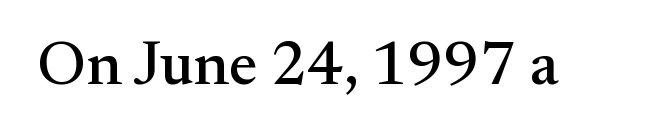
{"serif": "yes", "italic": "no", "width": "normal", "stroke_contrast": "medium", "x_height": "small", "monospaced": "no", "underline": "no", "letter_spacing": "normal", "letter_spacing_em": 0.0, "glyph_px": 63}
